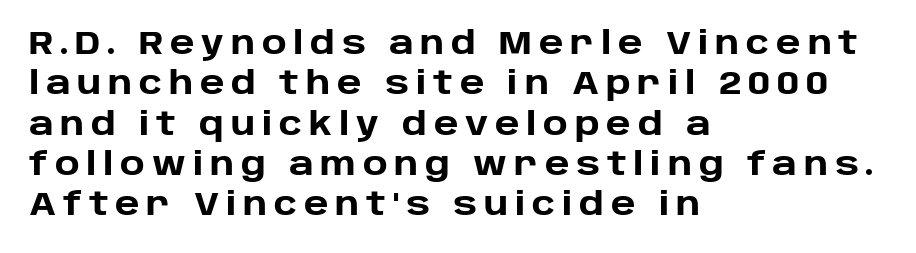
{"serif": "no", "italic": "no", "bold": "yes", "weight": "heavy", "width": "normal", "stroke_contrast": "low", "x_height": "large", "monospaced": "no", "underline": "no", "align": "left", "line_spacing": "normal", "line_spacing_ratio": 1.3, "letter_spacing": "wide", "letter_spacing_em": 0.22, "glyph_px": 31}
